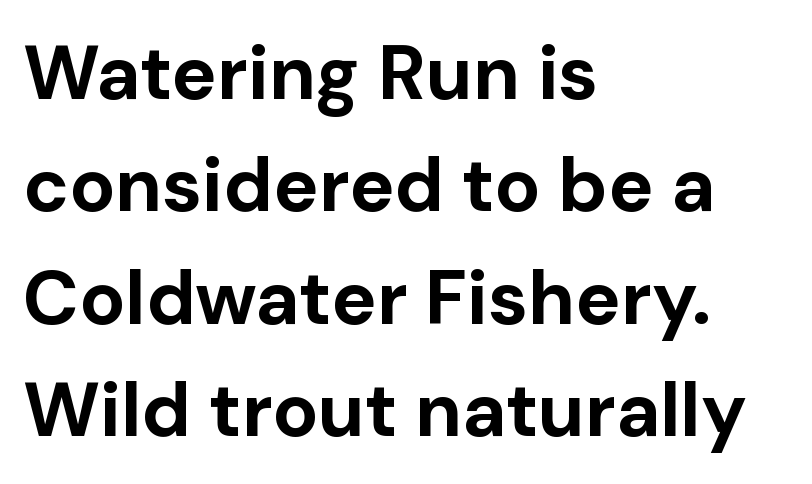
Q: Is the text bold? A: Yes.
Q: Is the text italic (slanted)? A: No, it is upright.
Q: Is the typeface a serif or a sans-serif typeface? A: Sans-serif.
Q: Is the text underlined? A: No.
Q: How is the paragraph aligned? A: Left-aligned.
Q: Is the spacing between letters normal or unusually wide? A: Normal.
Q: Is the spacing between lines tight, normal or loose? A: Normal.
Q: Width (condensed, normal, or wide)? A: Normal.
Q: Stroke contrast? A: Low.
Q: x-height? A: Medium.
Q: Monospaced? A: No.
